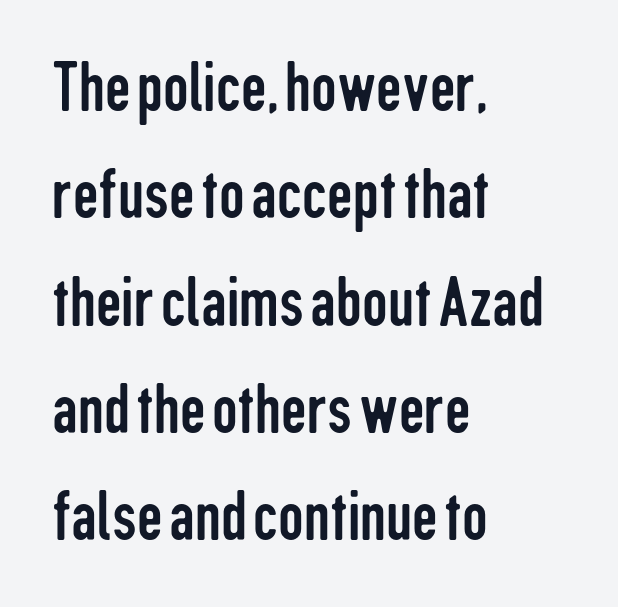
The image shows 72 px regular-weight, condensed sans-serif type, upright; set left-aligned, normal line spacing (1.49x), normal letter spacing, not underlined; low stroke contrast and a medium x-height.
